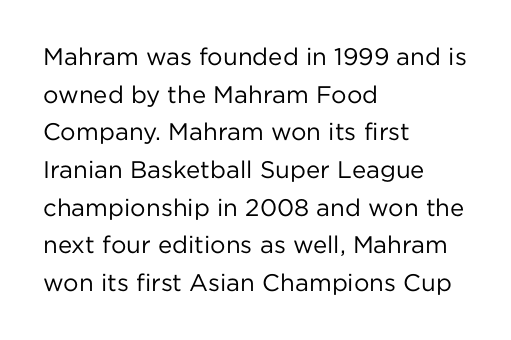
Q: Is the text bold? A: No.
Q: Is the text italic (slanted)? A: No, it is upright.
Q: Is the text underlined? A: No.
Q: How is the paragraph aligned? A: Left-aligned.
Q: Is the spacing between letters normal or unusually wide? A: Normal.
Q: Is the spacing between lines tight, normal or loose? A: Normal.
